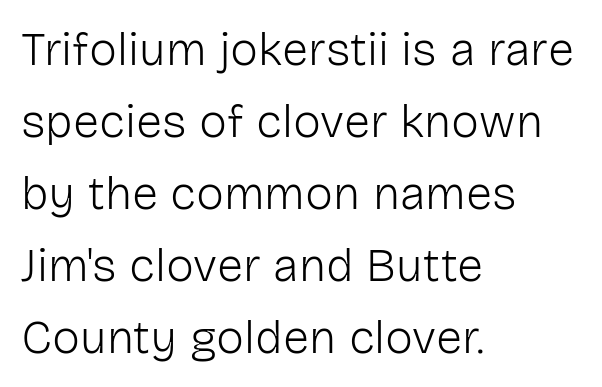
Q: Is the text bold? A: No.
Q: Is the text italic (slanted)? A: No, it is upright.
Q: Is the typeface a serif or a sans-serif typeface? A: Sans-serif.
Q: Is the text underlined? A: No.
Q: How is the paragraph aligned? A: Left-aligned.
Q: Is the spacing between letters normal or unusually wide? A: Normal.
Q: Is the spacing between lines tight, normal or loose? A: Normal.
Q: Width (condensed, normal, or wide)? A: Normal.
Q: Stroke contrast? A: Low.
Q: x-height? A: Medium.
Q: Monospaced? A: No.
